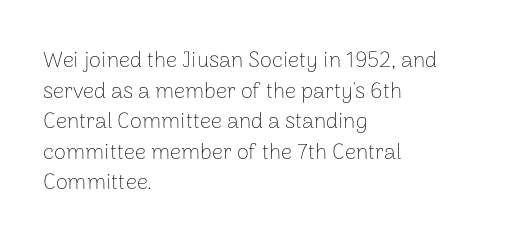
Here the glyphs are tracked normally, forming tight word shapes. This sample keeps an unexceptional amount of space between lines. Every character sits straight up, as roman type does. Each stroke keeps to a modest, everyday thickness or less. This rendering uses left alignment, leaving the right contour irregular. Descenders are the only things crossing below the line.
